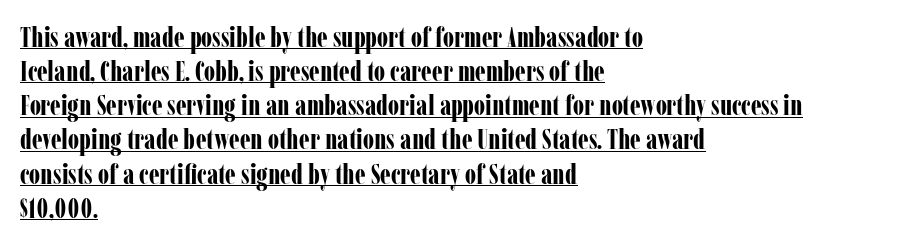
The image shows 28 px bold, condensed serif type, upright; set left-aligned, line spacing 1.22x, normal letter spacing, underlined; low stroke contrast and a medium x-height.
